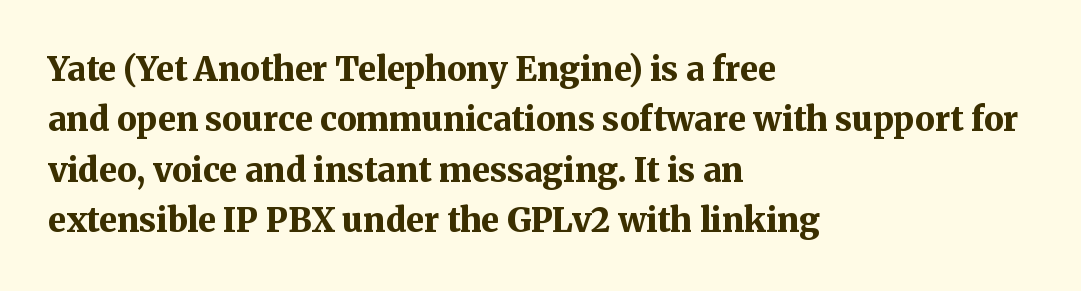
The image shows 33 px bold serif type, upright; set left-aligned, normal line spacing (1.53x), normal letter spacing, not underlined; medium stroke contrast and a medium x-height.
